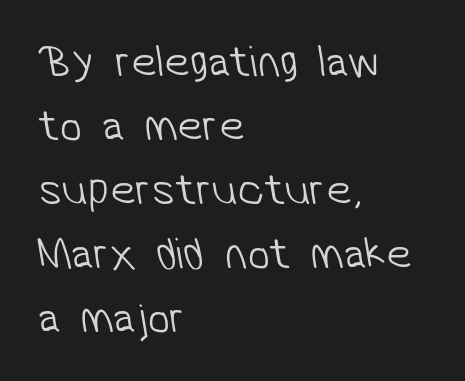
A classic flush-left, rag-right setting is used for this passage. The rendering shows plain stroke endings on the letterforms — a sans-serif design. Glance below the letters and you will spot only blank space. Summary of weight: not heavy and not bold. The gaps between neighbouring characters are ordinary and unremarkable.
